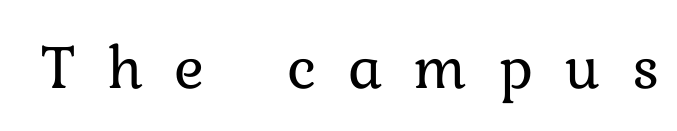
{"italic": "no", "bold": "no", "weight": "regular", "width": "normal", "stroke_contrast": "low", "x_height": "medium", "monospaced": "no", "underline": "no", "letter_spacing": "wide", "letter_spacing_em": 0.5, "glyph_px": 63}
